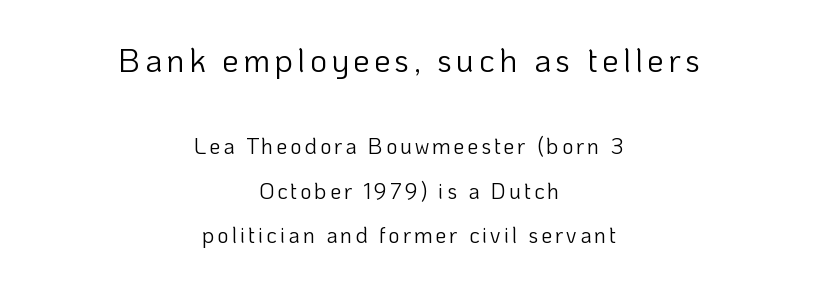
This is roman type, the default non-slanted kind. Nobody drew a line under any word here. The rendering shows plain stroke endings on the letterforms — a sans-serif design. Here the designer chose a conventional face with non-uniform glyph widths. Scale decreases going downward across the two blocks.
